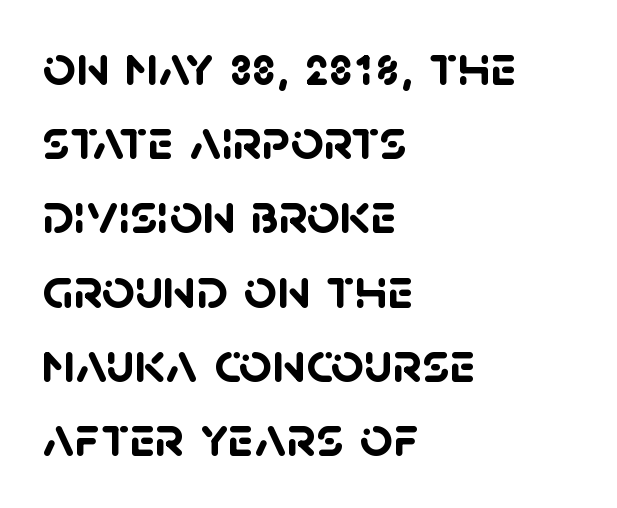
Quick note: interline space is typical. The typesetting leans heavy: a genuine bold. Spacing between characters is what you'd get straight out of the box. Classification — sans serif.
